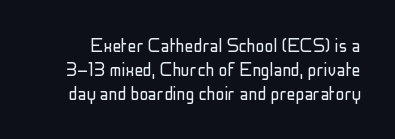
A clean baseline with only descenders dipping below it. If you drew a line through each stem, it would be perfectly vertical. These lines huddle together more closely than default settings would place them. These lines keep a tight, regular rhythm from letter to letter. Ink coverage per letter is moderate at most.
